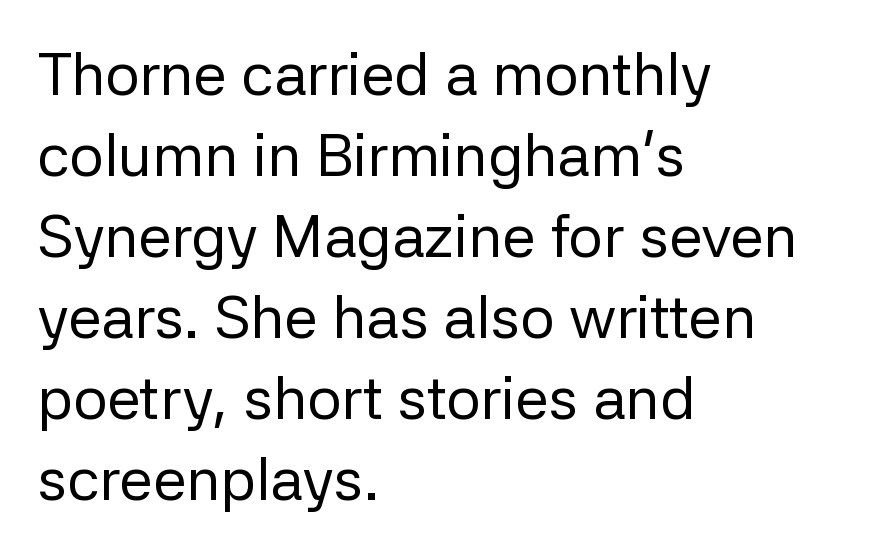
{"serif": "no", "italic": "no", "bold": "no", "weight": "regular", "width": "normal", "stroke_contrast": "low", "x_height": "medium", "monospaced": "no", "underline": "no", "align": "left", "line_spacing": "normal", "line_spacing_ratio": 1.35, "letter_spacing": "normal", "letter_spacing_em": 0.0, "glyph_px": 60}
